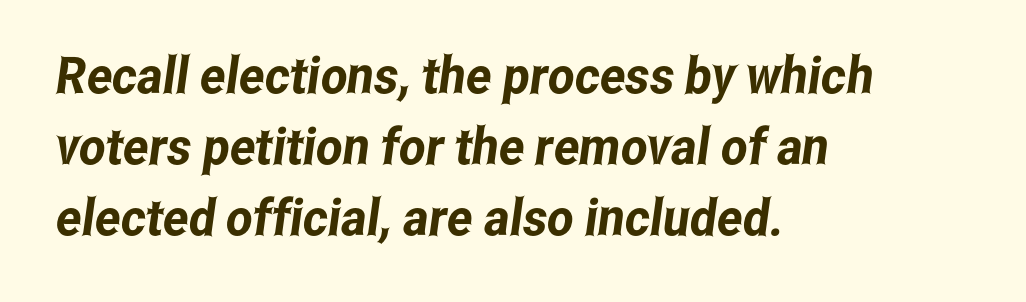
Q: Is the typeface a serif or a sans-serif typeface? A: Sans-serif.
Q: Is the text underlined? A: No.
Q: How is the paragraph aligned? A: Left-aligned.
Q: Is the spacing between letters normal or unusually wide? A: Normal.
Q: Is the spacing between lines tight, normal or loose? A: Normal.
Q: Width (condensed, normal, or wide)? A: Condensed.
Q: Stroke contrast? A: Low.
Q: x-height? A: Medium.
Q: Monospaced? A: No.
